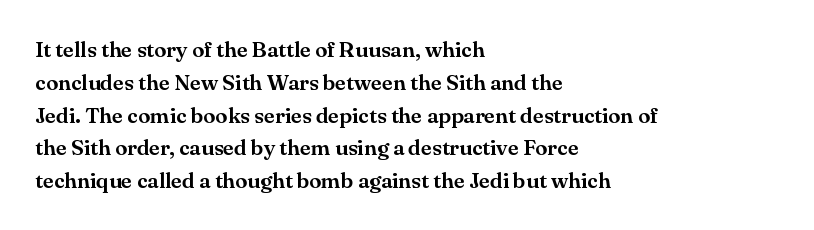
Q: Is the text italic (slanted)? A: No, it is upright.
Q: Is the text underlined? A: No.
Q: How is the paragraph aligned? A: Left-aligned.
Q: Is the spacing between letters normal or unusually wide? A: Normal.
Q: Is the spacing between lines tight, normal or loose? A: Normal.
